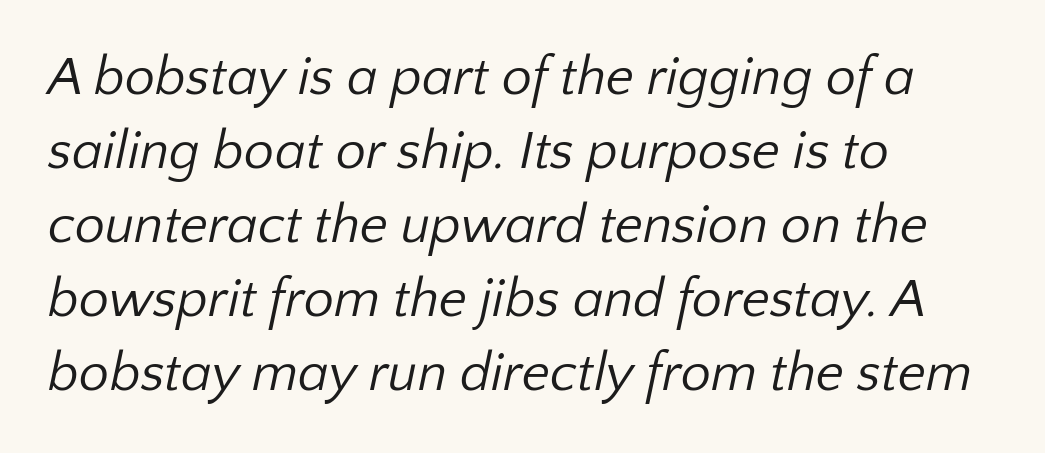
Q: Is the text bold? A: No.
Q: Is the typeface a serif or a sans-serif typeface? A: Sans-serif.
Q: Is the text underlined? A: No.
Q: How is the paragraph aligned? A: Left-aligned.
Q: Is the spacing between letters normal or unusually wide? A: Normal.
Q: Is the spacing between lines tight, normal or loose? A: Normal.
Q: Width (condensed, normal, or wide)? A: Normal.
Q: Stroke contrast? A: Low.
Q: x-height? A: Medium.
Q: Monospaced? A: No.
